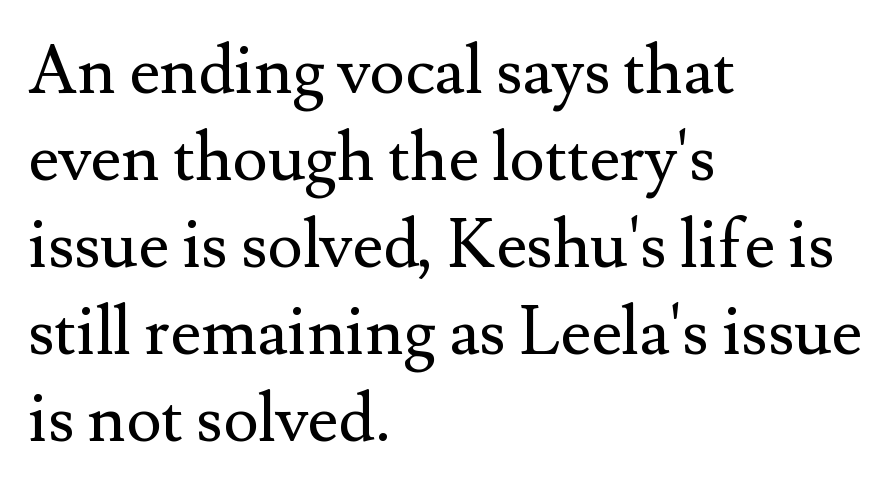
Q: Is the text bold? A: No.
Q: Is the text italic (slanted)? A: No, it is upright.
Q: Is the typeface a serif or a sans-serif typeface? A: Serif.
Q: Is the text underlined? A: No.
Q: How is the paragraph aligned? A: Left-aligned.
Q: Is the spacing between letters normal or unusually wide? A: Normal.
Q: Is the spacing between lines tight, normal or loose? A: Normal.
Q: Width (condensed, normal, or wide)? A: Normal.
Q: Stroke contrast? A: Medium.
Q: x-height? A: Small.
Q: Monospaced? A: No.
